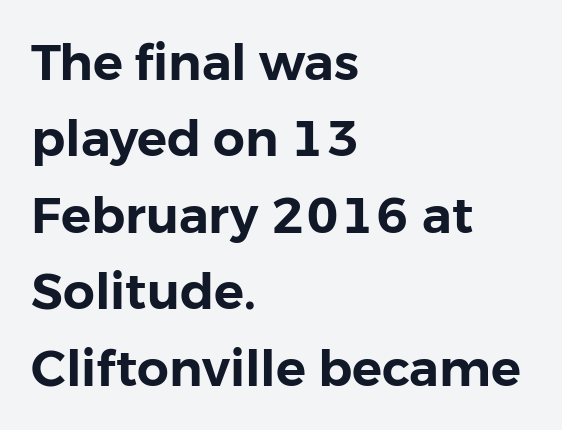
Q: Is the text italic (slanted)? A: No, it is upright.
Q: Is the typeface a serif or a sans-serif typeface? A: Sans-serif.
Q: Is the text underlined? A: No.
Q: How is the paragraph aligned? A: Left-aligned.
Q: Is the spacing between letters normal or unusually wide? A: Normal.
Q: Is the spacing between lines tight, normal or loose? A: Normal.
Q: Width (condensed, normal, or wide)? A: Normal.
Q: Stroke contrast? A: Low.
Q: x-height? A: Medium.
Q: Monospaced? A: No.
